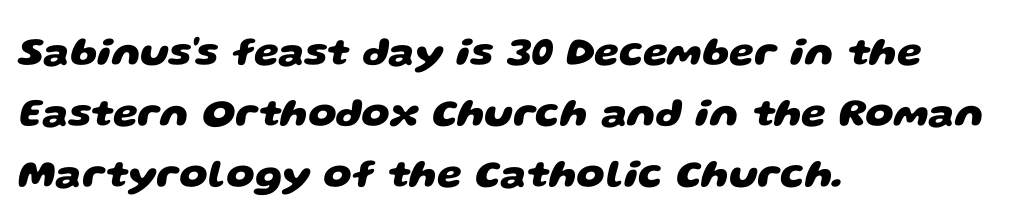
{"serif": "no", "bold": "yes", "weight": "heavy", "width": "wide", "stroke_contrast": "low", "x_height": "large", "monospaced": "no", "underline": "no", "align": "left", "line_spacing": "normal", "line_spacing_ratio": 1.53, "letter_spacing": "normal", "letter_spacing_em": 0.0, "glyph_px": 40}
